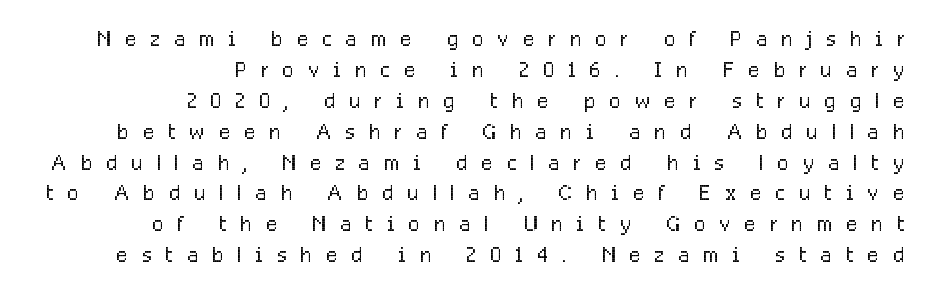
Q: Is the text bold? A: No.
Q: Is the text italic (slanted)? A: No, it is upright.
Q: Is the typeface a serif or a sans-serif typeface? A: Sans-serif.
Q: Is the text underlined? A: No.
Q: How is the paragraph aligned? A: Right-aligned.
Q: Is the spacing between letters normal or unusually wide? A: Unusually wide.
Q: Is the spacing between lines tight, normal or loose? A: Tight.
Q: Width (condensed, normal, or wide)? A: Condensed.
Q: Stroke contrast? A: Low.
Q: x-height? A: Medium.
Q: Monospaced? A: No.
